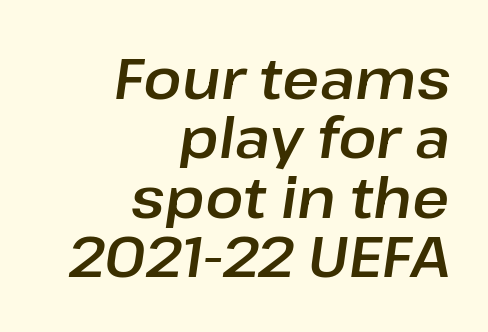
{"italic": "yes", "lean": "right", "slant_degrees": 8, "width": "normal", "stroke_contrast": "low", "x_height": "medium", "monospaced": "no", "underline": "no", "align": "right", "line_spacing": "tight", "line_spacing_ratio": 1.04, "letter_spacing": "normal", "letter_spacing_em": 0.0, "glyph_px": 57}
